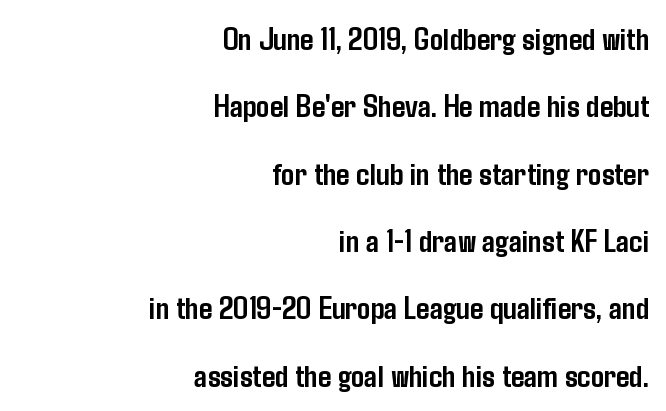
Proportional: the letters do not fall into vertical columns. The passage is arranged like a letterhead date or caption credit — flush right. The gaps between neighbouring characters are ordinary and unremarkable. The lines are spread far apart with generous leading. Unlike a traditional serif, this face leaves its strokes unadorned. These words are printed bold, with thick strokes throughout.
